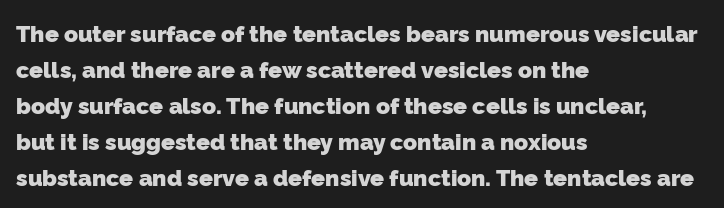
Observe the ordinary spacing: letters are neighbours, not strangers. You'd pick this weight for a headline — it's a proper bold. The rag falls on the right side of this text block. Quick note: underline off.
